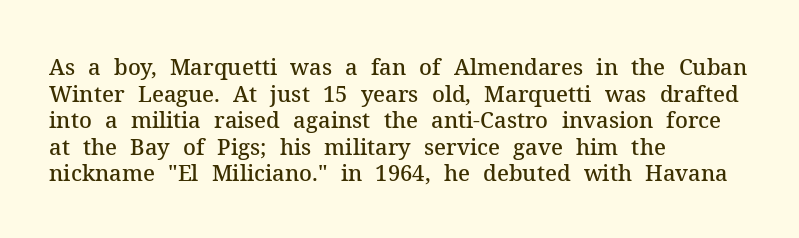
No word sits above an underline. The setting favours the left margin, as ordinary paragraphs usually do. This is the in-between weight designers call semibold or demi. This is the regular roman posture of the typeface. Observe the ordinary spacing: letters are neighbours, not strangers.
